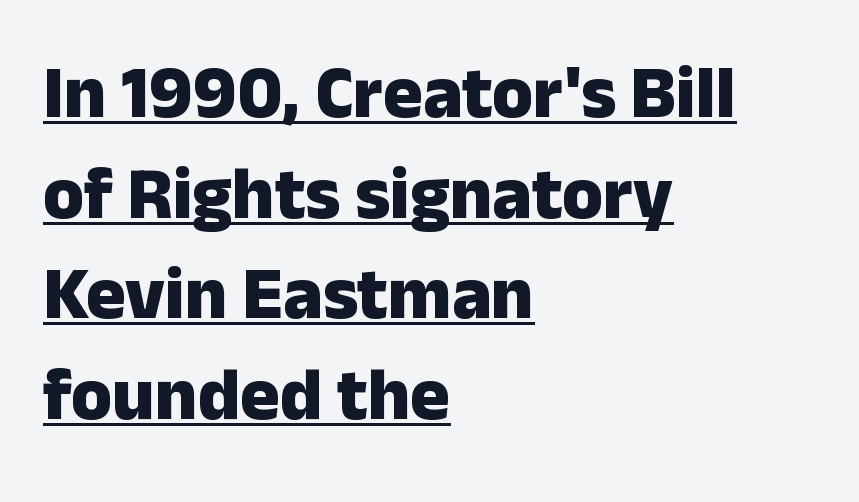
The image shows 74 px heavy sans-serif type, upright; set left-aligned, normal line spacing (1.36x), normal letter spacing, underlined; low stroke contrast and a medium x-height.
